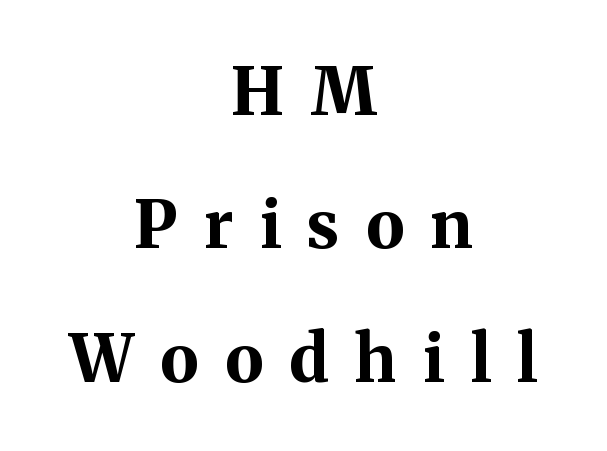
Notice how the stems are strictly vertical — no italics here. The tracking reads as deliberately expanded to a designer's eye. This rendering uses center alignment, leaving both contours irregular but symmetric. Chunky letters — that's bold for sure. These lines are composed in type with serifs. This block would shrink considerably if given ordinary leading; it's expanded now.
